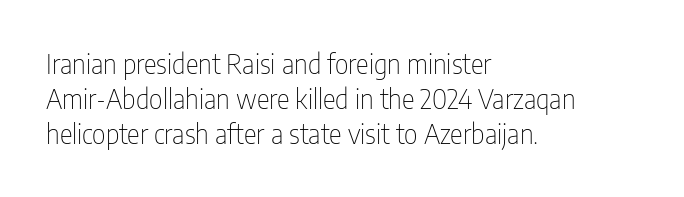
The image shows 27 px text type, upright; set left-aligned, normal line spacing (1.3x), normal letter spacing, not underlined.
